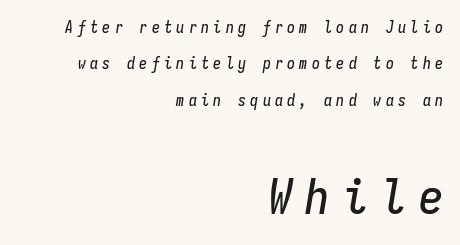
{"italic": "yes", "lean": "right", "slant_degrees": 9, "width": "condensed", "stroke_contrast": "low", "x_height": "medium", "monospaced": "yes", "underline": "no", "align": "right", "line_spacing": "loose", "line_spacing_ratio": 2.28, "letter_spacing": "wide", "letter_spacing_em": 0.27, "larger_block": "second", "size_ratio": 3.06, "glyph_px": 49}
